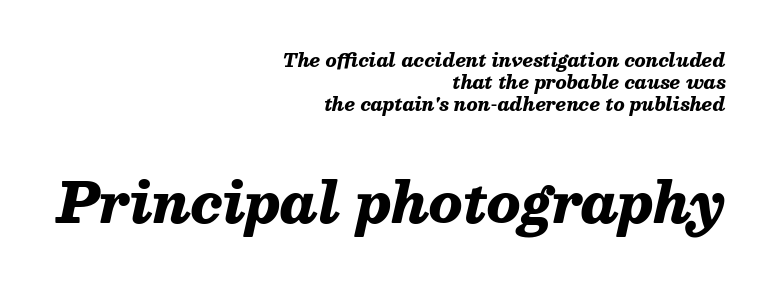
The image shows 55 px heavy type, italic (leaning right); set right-aligned, line spacing 1.23x, normal letter spacing, not underlined; the second (bottom) block is 3.06x larger; medium stroke contrast and a medium x-height.
